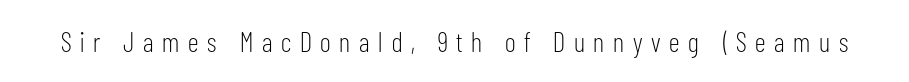
The image shows 28 px light, condensed sans-serif type, upright; set unusually wide letter spacing (+0.31 em), not underlined; low stroke contrast and a medium x-height.
